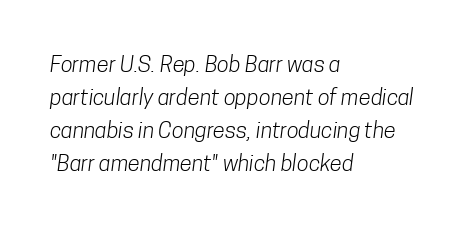
Students, note that the glyphs here touch the page at normal intervals. The lines are quadded left. Weight: not bold — regular or lighter. Vertically, the passage feels balanced, rows spaced as you'd expect. The baseline area is clear.
